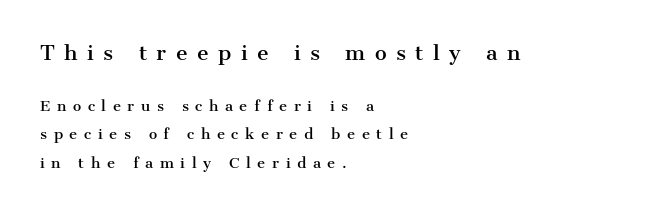
The image shows 20 px text type, upright; set left-aligned, loose line spacing (2.04x), unusually wide letter spacing (+0.47 em), not underlined; the first (top) block is 1.43x larger.
